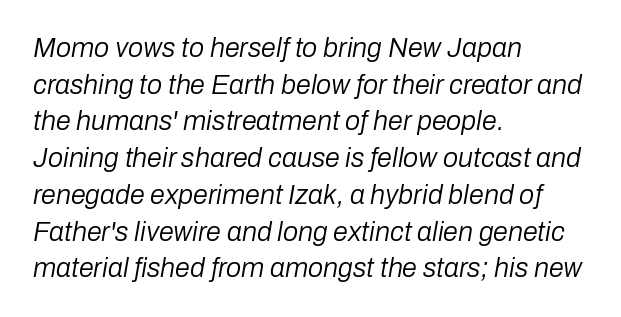
Line spacing here is normal. The tracking reads as untouched default to a designer's eye. These lines are set flush left with a ragged right edge. Style check: oblique. The cut favours lightness, reaching ordinary text weight at its darkest. No word sits above an underline.
